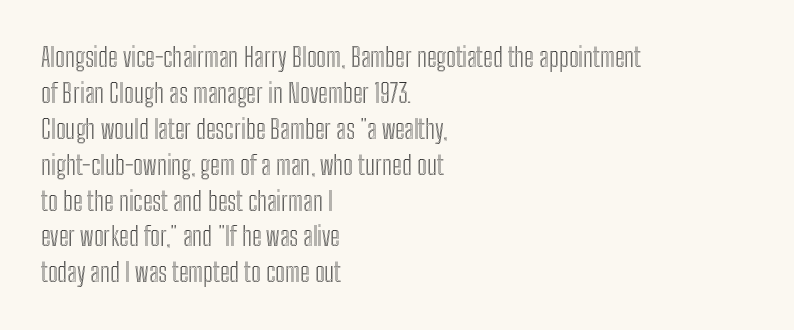
The image shows 26 px text type, upright; set left-aligned, normal line spacing (1.38x), normal letter spacing, not underlined.
